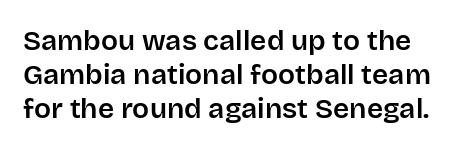
{"serif": "no", "italic": "no", "width": "normal", "stroke_contrast": "low", "x_height": "large", "monospaced": "no", "underline": "no", "line_spacing_ratio": 1.21, "letter_spacing": "normal", "letter_spacing_em": 0.0, "glyph_px": 28}
